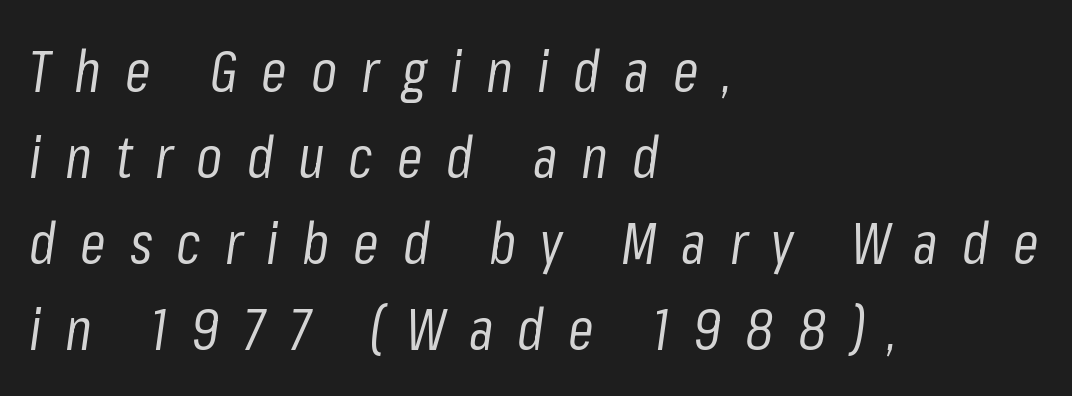
What's the leading like? Ordinary, nothing unusual. The line texture is sparse and dotted thanks to wide tracking. Varying glyph widths throughout — classic text-font behaviour. The space directly below the letters is spotless. Looking at the ascenders, they clearly lean.
